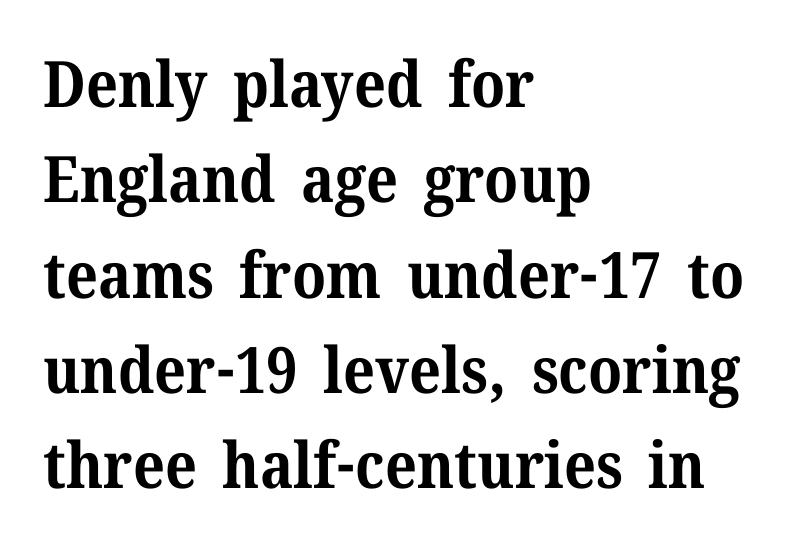
{"serif": "yes", "italic": "no", "bold": "yes", "weight": "bold", "width": "normal", "stroke_contrast": "medium", "x_height": "medium", "monospaced": "no", "underline": "no", "align": "left", "line_spacing": "normal", "line_spacing_ratio": 1.49, "letter_spacing": "normal", "letter_spacing_em": 0.0, "glyph_px": 64}
